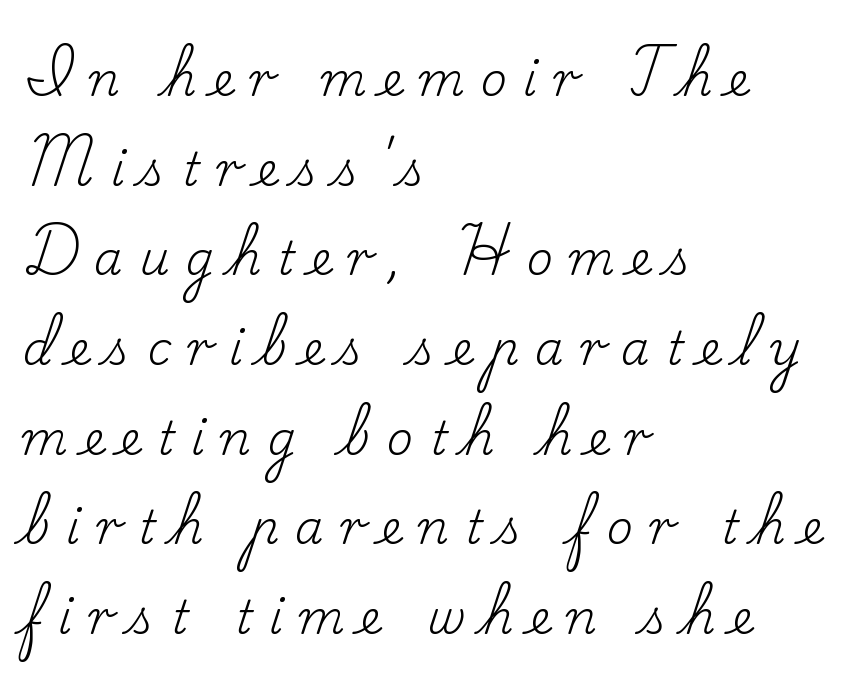
Check the space under the baseline: it is left empty. If you drew a ruler down the left edge, every line would touch it. Regarding serifs, this sample has them.
